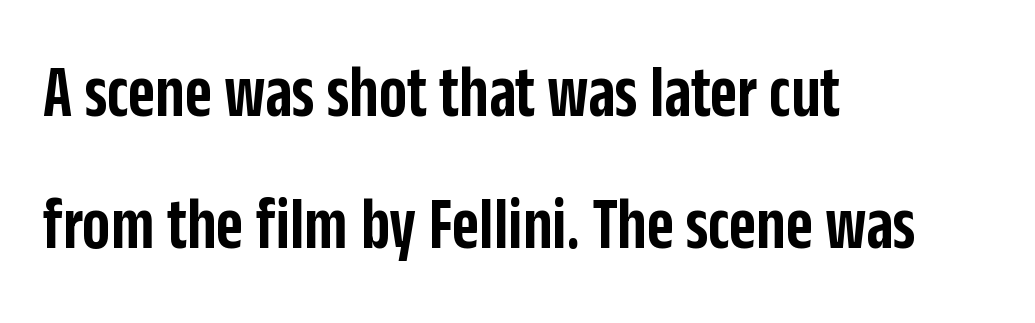
{"serif": "no", "italic": "no", "bold": "semi", "weight": "semibold", "width": "condensed", "stroke_contrast": "low", "x_height": "large", "monospaced": "no", "underline": "no", "align": "left", "line_spacing_ratio": 1.78, "letter_spacing": "normal", "letter_spacing_em": 0.0, "glyph_px": 74}
